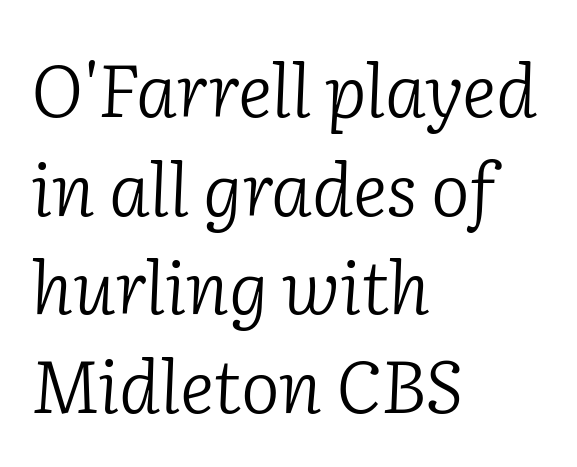
{"serif": "yes", "italic": "yes", "lean": "right", "slant_degrees": 2, "bold": "no", "weight": "light", "width": "normal", "stroke_contrast": "low", "x_height": "medium", "monospaced": "no", "underline": "no", "align": "left", "line_spacing": "normal", "line_spacing_ratio": 1.35, "letter_spacing": "normal", "letter_spacing_em": 0.0, "glyph_px": 73}
